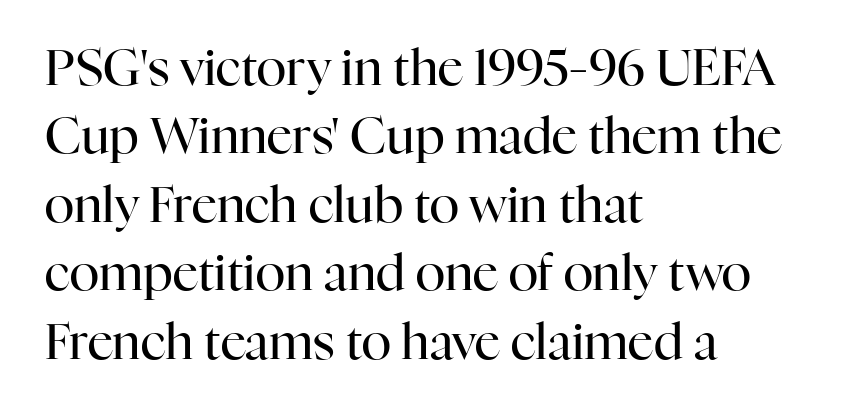
Q: Is the text bold? A: No.
Q: Is the text italic (slanted)? A: No, it is upright.
Q: Is the typeface a serif or a sans-serif typeface? A: Serif.
Q: Is the text underlined? A: No.
Q: How is the paragraph aligned? A: Left-aligned.
Q: Is the spacing between letters normal or unusually wide? A: Normal.
Q: Is the spacing between lines tight, normal or loose? A: Normal.
Q: Width (condensed, normal, or wide)? A: Normal.
Q: Stroke contrast? A: High.
Q: x-height? A: Medium.
Q: Monospaced? A: No.
